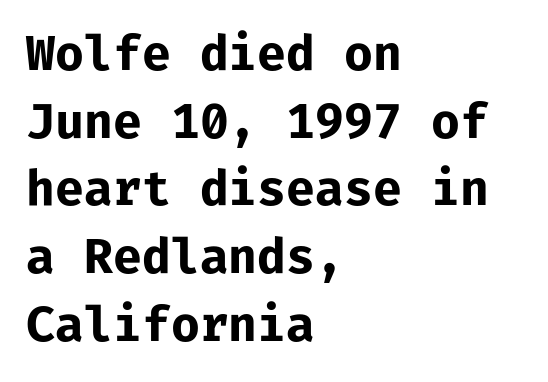
{"serif": "no", "italic": "no", "bold": "yes", "weight": "bold", "width": "normal", "stroke_contrast": "low", "x_height": "medium", "monospaced": "yes", "underline": "no", "align": "left", "line_spacing": "normal", "line_spacing_ratio": 1.44, "letter_spacing": "normal", "letter_spacing_em": 0.0, "glyph_px": 47}
